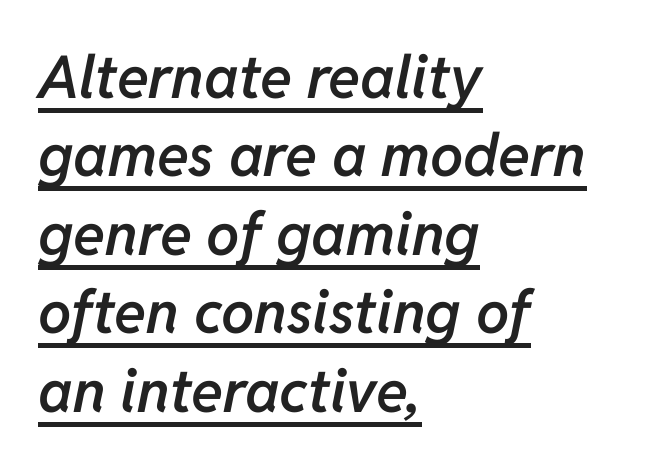
The rows are spaced the way most documents space them. Caption: semibold face, moderately heavy strokes. Standard letterfit; no display-style spreading of the glyphs. Emphasis is given by a line drawn under the lettering. Layout note: lines flush left. These lines are rendered in a variable-pitch font.
